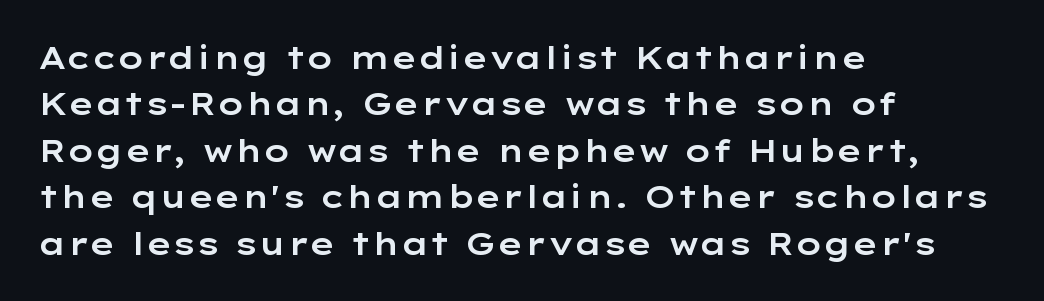
The image shows 31 px wide sans-serif type, upright; set left-aligned, normal line spacing (1.5x), normal letter spacing, not underlined; low stroke contrast and a medium x-height.
